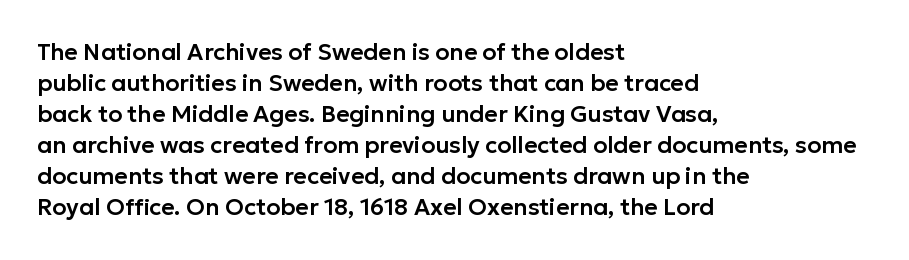
Q: Is the text italic (slanted)? A: No, it is upright.
Q: Is the text underlined? A: No.
Q: How is the paragraph aligned? A: Left-aligned.
Q: Is the spacing between letters normal or unusually wide? A: Normal.
Q: Is the spacing between lines tight, normal or loose? A: Normal.
